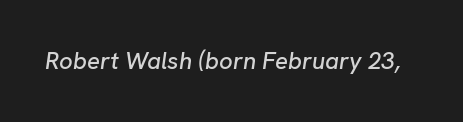
Q: Is the text italic (slanted)? A: Yes, it leans right by about 8 degrees.
Q: Is the text underlined? A: No.
Q: Is the spacing between letters normal or unusually wide? A: Normal.
